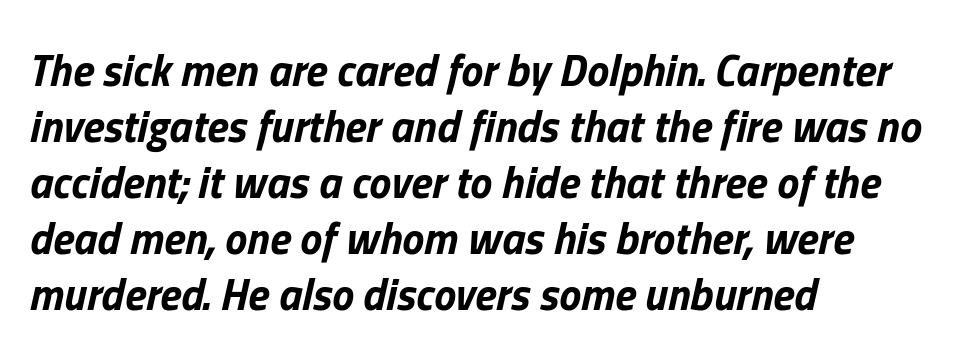
Q: Is the text bold? A: Yes.
Q: Is the text italic (slanted)? A: Yes, it leans right by about 13 degrees.
Q: Is the text underlined? A: No.
Q: How is the paragraph aligned? A: Left-aligned.
Q: Is the spacing between letters normal or unusually wide? A: Normal.
Q: Is the spacing between lines tight, normal or loose? A: Normal.
Q: Width (condensed, normal, or wide)? A: Normal.
Q: Stroke contrast? A: Low.
Q: x-height? A: Medium.
Q: Monospaced? A: No.
